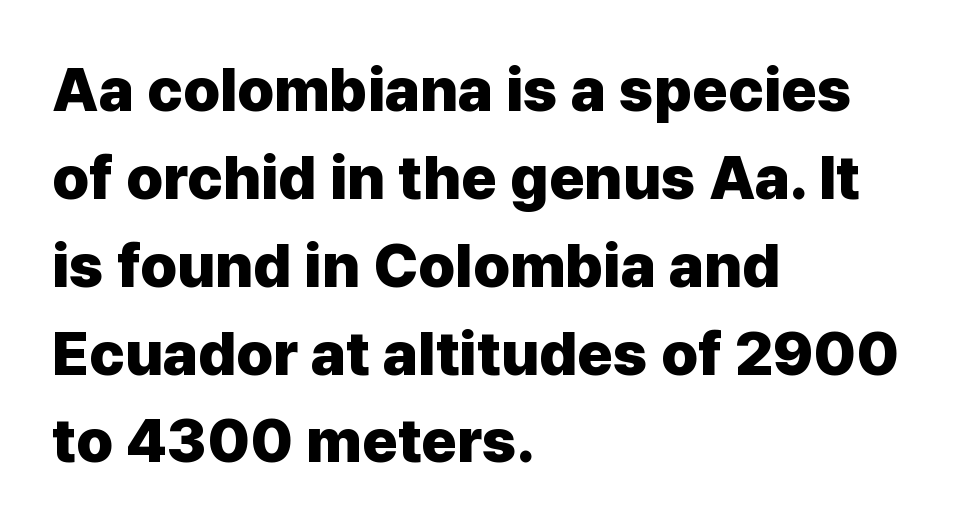
Glance below the letters and you will spot only blank space. Successive baselines arrive at the customary interval. Spacing verdict: proportional, widths tailored to each character. What kind of face is this? One without serifs — a sans. The rendering anchors every line to the left-hand side. Words appear dense and cohesive because spacing is normal.
